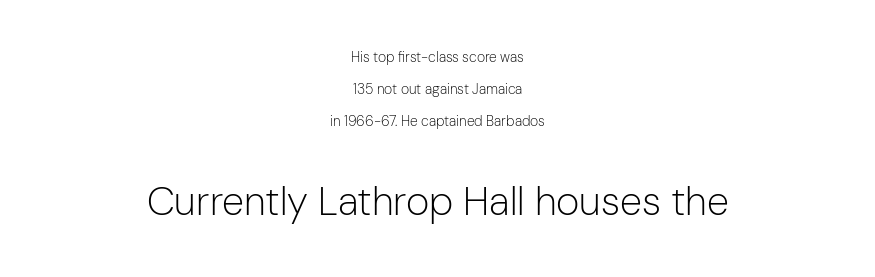
Proportional: the letters do not fall into vertical columns. Posture: upright roman. Students, observe: this is what heavily led, spacious text looks like. The specimen omits any rule beneath the text block's lines. A centered setting, common on invitations and titles, is used for this passage.
